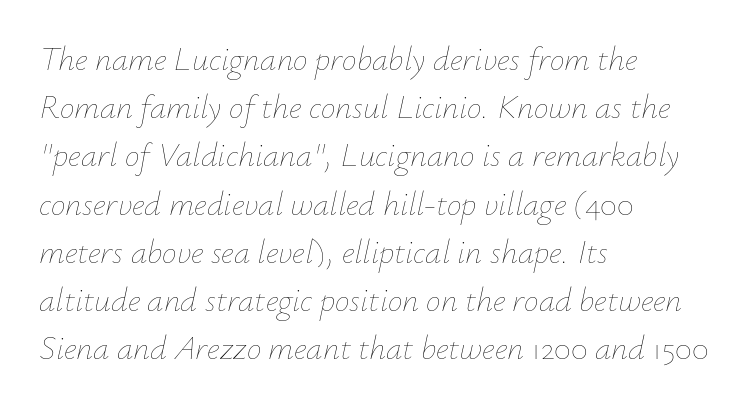
The lines are quadded left. The vertical gap from one line to the next is medium. This sample uses an oblique cut, with every glyph tilted off the vertical. A typesetter would call this zero additional tracking. Stems and bowls with no extra thickness — not bold.
